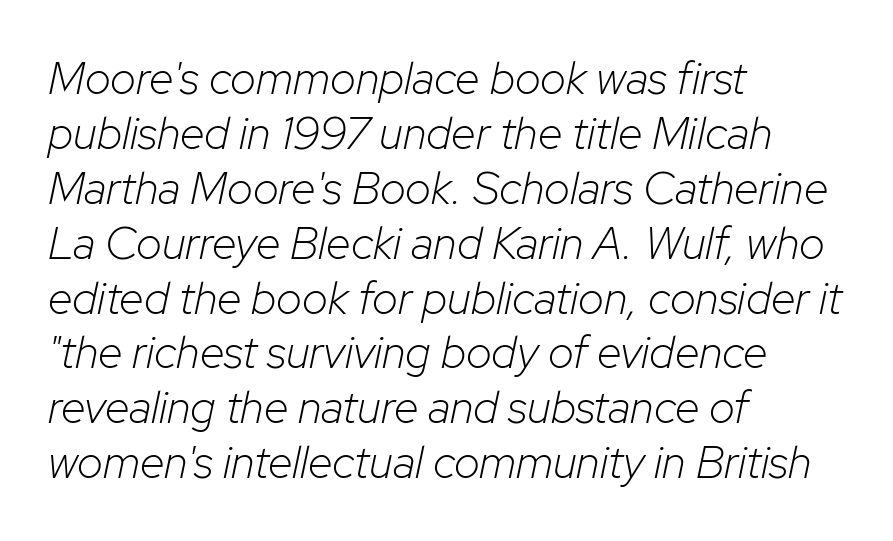
The image shows 45 px light type, italic (leaning right); set left-aligned, line spacing 1.22x, normal letter spacing, not underlined; low stroke contrast and a medium x-height.
